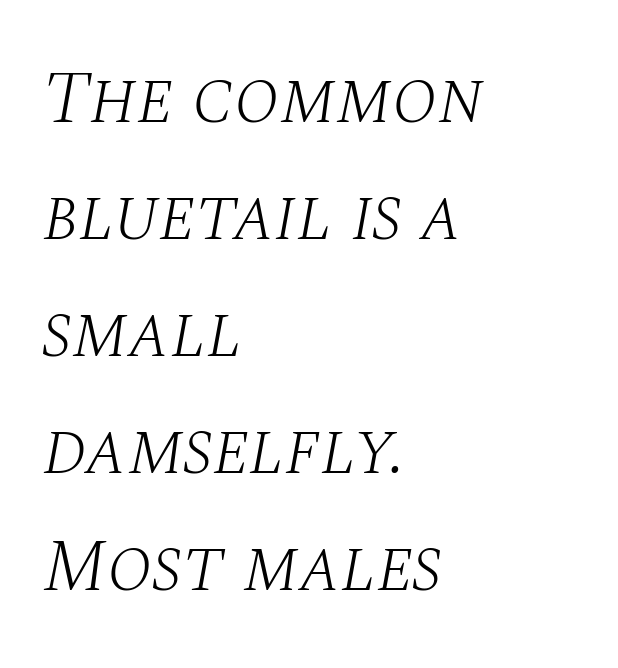
Q: Is the text bold? A: No.
Q: Is the text italic (slanted)? A: Yes, it leans right by about 10 degrees.
Q: Is the typeface a serif or a sans-serif typeface? A: Serif.
Q: Is the text underlined? A: No.
Q: How is the paragraph aligned? A: Left-aligned.
Q: Is the spacing between letters normal or unusually wide? A: Normal.
Q: Is the spacing between lines tight, normal or loose? A: Normal.
Q: Width (condensed, normal, or wide)? A: Normal.
Q: Stroke contrast? A: Medium.
Q: x-height? A: Large.
Q: Monospaced? A: No.
